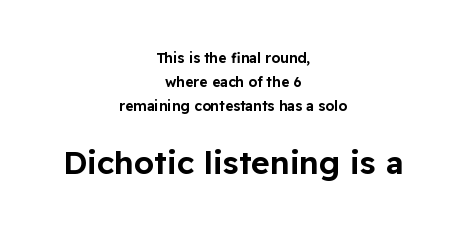
{"serif": "no", "italic": "no", "width": "normal", "stroke_contrast": "low", "x_height": "medium", "monospaced": "no", "underline": "no", "align": "center", "line_spacing": "normal", "line_spacing_ratio": 1.7, "letter_spacing": "normal", "letter_spacing_em": 0.0, "larger_block": "second", "size_ratio": 2.29, "glyph_px": 32}
